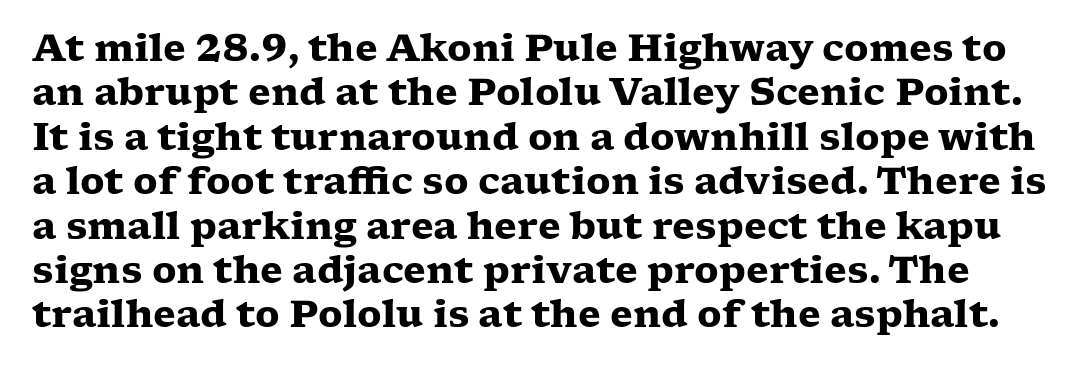
The image shows 37 px heavy, wide serif type, upright; set line spacing 1.2x, normal letter spacing, not underlined; low stroke contrast and a medium x-height.
